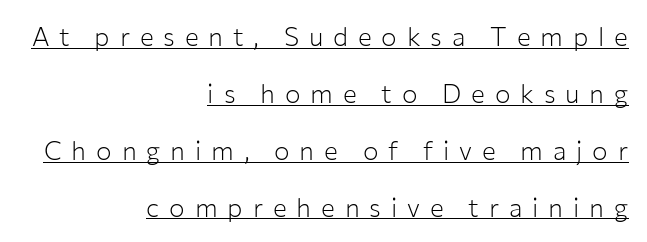
These lines are set flush right with a ragged left edge. Weight: regular or lighter. Baseline-to-baseline distance is far greater than the letter height. Somebody hit Ctrl+U on this one — the words are underlined. Is there any slant? The stems are plumb.
